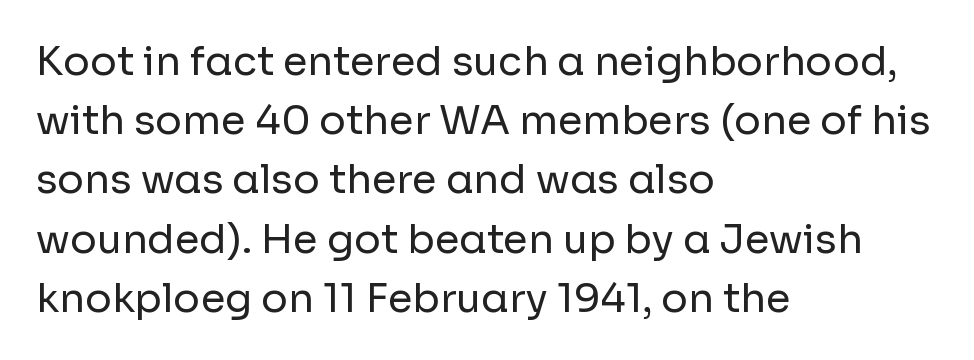
{"serif": "no", "italic": "no", "bold": "no", "weight": "regular", "width": "normal", "stroke_contrast": "low", "x_height": "medium", "monospaced": "no", "underline": "no", "align": "left", "line_spacing": "normal", "line_spacing_ratio": 1.48, "letter_spacing": "normal", "letter_spacing_em": 0.0, "glyph_px": 40}
